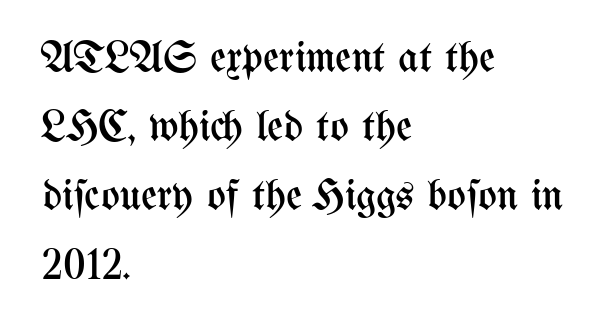
{"italic": "no", "bold": "no", "weight": "regular", "width": "condensed", "stroke_contrast": "medium", "x_height": "medium", "monospaced": "no", "underline": "no", "align": "left", "line_spacing": "normal", "line_spacing_ratio": 1.57, "letter_spacing": "normal", "letter_spacing_em": 0.0, "glyph_px": 44}
